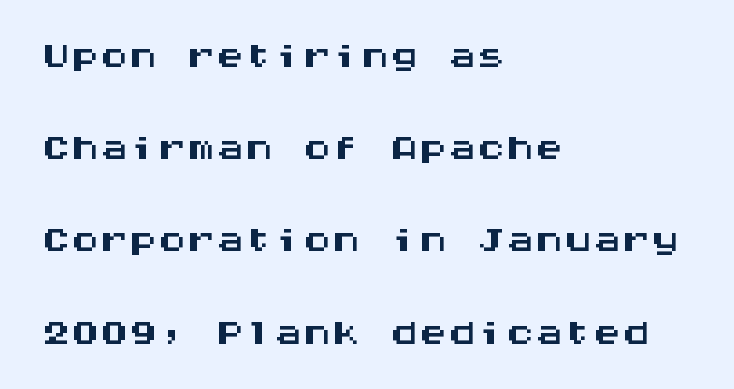
Q: Is the text italic (slanted)? A: No, it is upright.
Q: Is the typeface a serif or a sans-serif typeface? A: Sans-serif.
Q: Is the text underlined? A: No.
Q: How is the paragraph aligned? A: Left-aligned.
Q: Is the spacing between letters normal or unusually wide? A: Normal.
Q: Is the spacing between lines tight, normal or loose? A: Normal.
Q: Width (condensed, normal, or wide)? A: Wide.
Q: Stroke contrast? A: Medium.
Q: x-height? A: Large.
Q: Monospaced? A: Yes.
